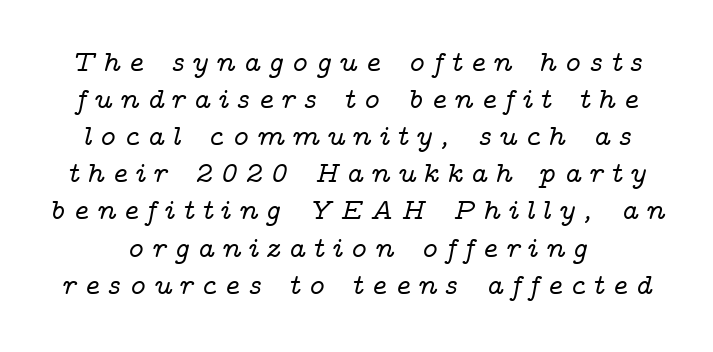
Rows of type keep a routine distance in the vertical direction. Words appear elongated and porous because spacing is wide. Looks like regular typesetting: each glyph gets only the width it needs. This rendering features lettering with no underline. In terms of posture, this sample is oblique.
